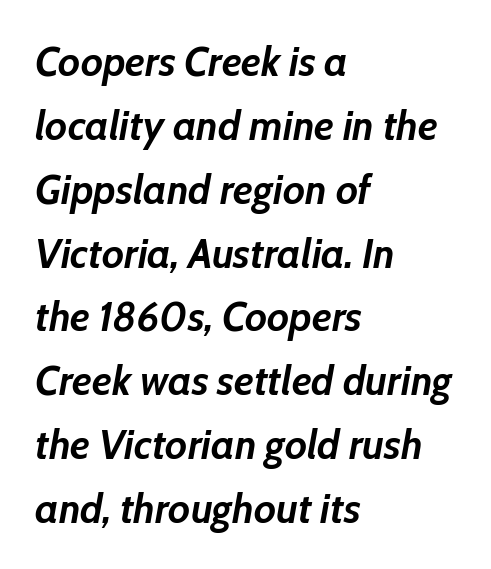
Each letter keeps its own natural width here, so spacing adapts to shape. Typographic density is high because the face is bold. The rendering uses a moderate line-height, typical for paragraphs. The face used here has a pronounced slope to its letters. Underline: absent.
